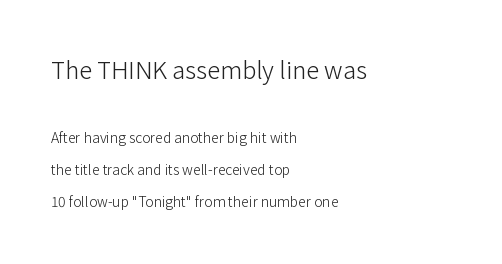
The image shows 24 px text type, upright; set left-aligned, loose line spacing (2.31x), normal letter spacing, not underlined; the first (top) block is 1.71x larger.
